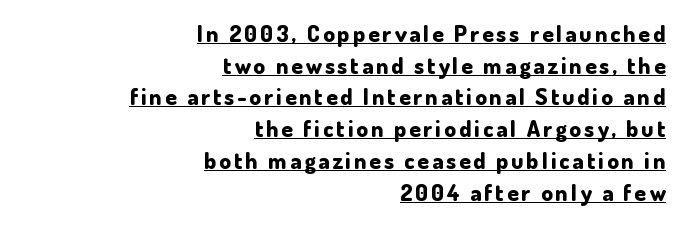
The typesetter has applied underlining to the passage shown. The passage shown stacks its lines at a standard gap. It's the straight-up-and-down kind of type. Notice how thick the strokes are: this is what a full bold looks like. The setting favours the right margin, as signatures and pull-quotes sometimes do.
